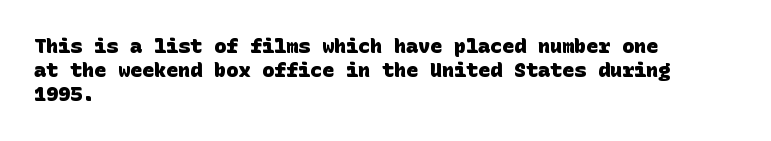
Q: Is the text bold? A: Yes.
Q: Is the text underlined? A: No.
Q: How is the paragraph aligned? A: Left-aligned.
Q: Is the spacing between letters normal or unusually wide? A: Normal.
